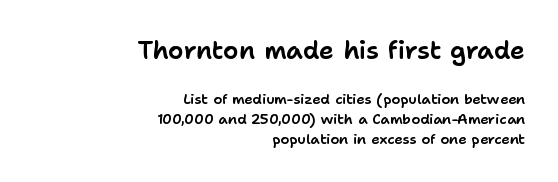
{"italic": "no", "underline": "no", "align": "right", "line_spacing": "normal", "line_spacing_ratio": 1.43, "letter_spacing": "normal", "letter_spacing_em": 0.0, "larger_block": "first", "size_ratio": 1.79, "glyph_px": 25}
